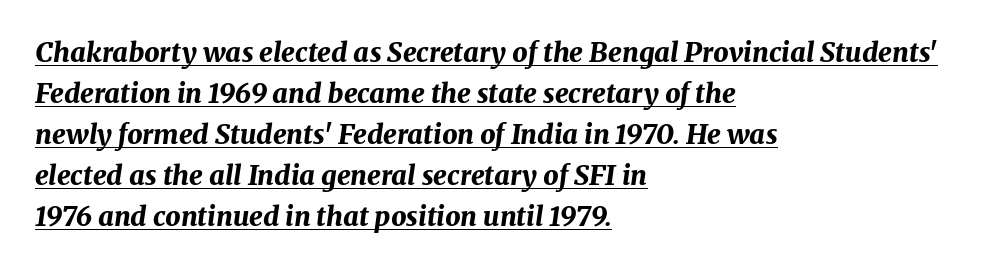
The rendered words wear a rule along their underside. These lines stack with their left ends in a neat column. Heavy-handed strokes throughout: this text is bold. Rows of type keep a routine distance in the vertical direction.
